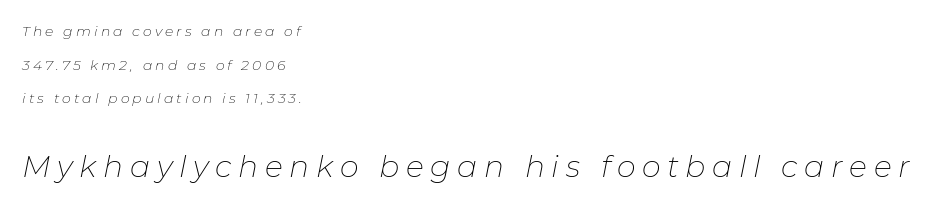
Q: Is the text bold? A: No.
Q: Is the text italic (slanted)? A: Yes, it leans right by about 11 degrees.
Q: Is the text underlined? A: No.
Q: How is the paragraph aligned? A: Left-aligned.
Q: Is the spacing between letters normal or unusually wide? A: Unusually wide.
Q: Is the spacing between lines tight, normal or loose? A: Loose.
Q: Which block of text is set in a larger size, the first (top) or the second (bottom)? A: The second (bottom) one.
Q: Width (condensed, normal, or wide)? A: Normal.
Q: Stroke contrast? A: Low.
Q: x-height? A: Medium.
Q: Monospaced? A: No.
